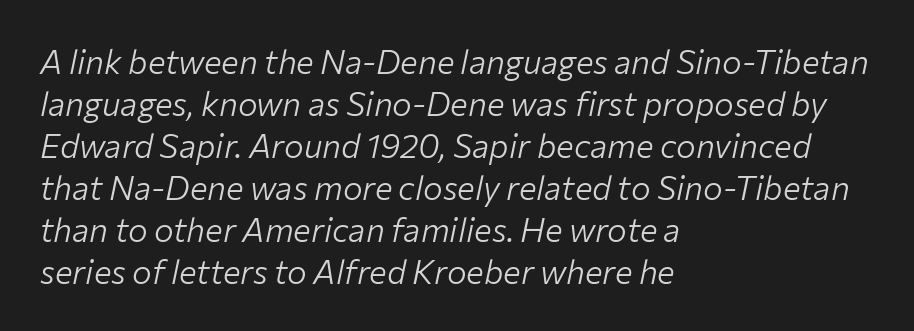
The image shows 33 px light type, italic (leaning right); set left-aligned, normal line spacing (1.27x), normal letter spacing, not underlined; low stroke contrast and a medium x-height.
